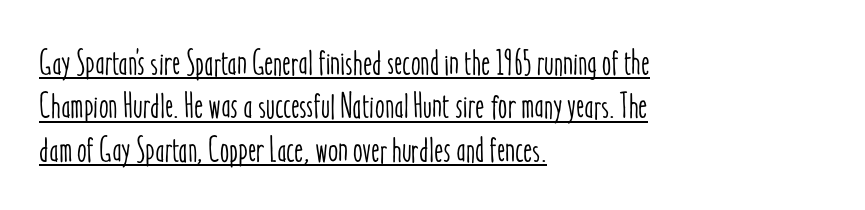
The image shows 35 px condensed type, upright; set left-aligned, line spacing 1.24x, normal letter spacing, underlined; low stroke contrast and a medium x-height.
